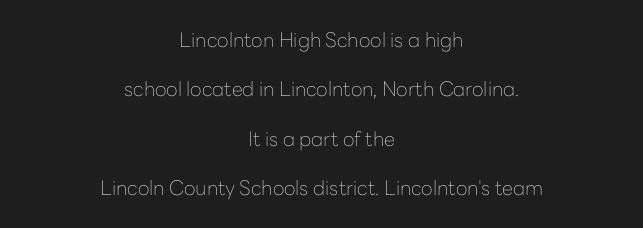
Q: Is the text bold? A: No.
Q: Is the text italic (slanted)? A: No, it is upright.
Q: Is the text underlined? A: No.
Q: How is the paragraph aligned? A: Centered.
Q: Is the spacing between letters normal or unusually wide? A: Normal.
Q: Is the spacing between lines tight, normal or loose? A: Loose.
